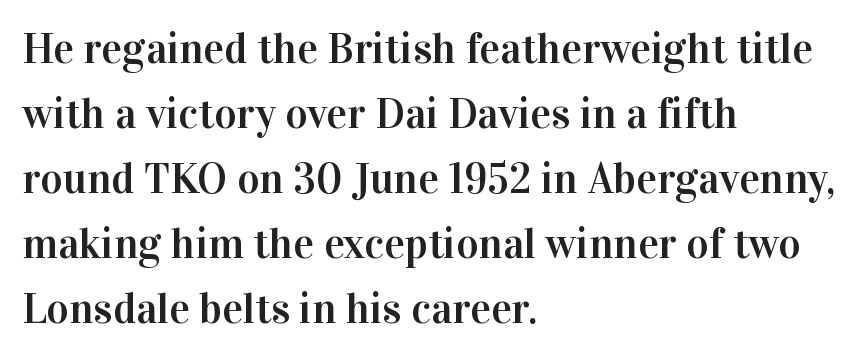
{"serif": "yes", "italic": "no", "width": "normal", "stroke_contrast": "high", "x_height": "medium", "monospaced": "no", "underline": "no", "align": "left", "line_spacing": "normal", "line_spacing_ratio": 1.51, "letter_spacing": "normal", "letter_spacing_em": 0.0, "glyph_px": 43}
